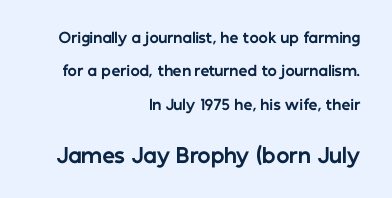
{"italic": "no", "bold": "yes", "underline": "no", "align": "right", "line_spacing": "loose", "line_spacing_ratio": 2.38, "letter_spacing": "normal", "letter_spacing_em": 0.0, "larger_block": "second", "size_ratio": 1.43, "glyph_px": 20}
